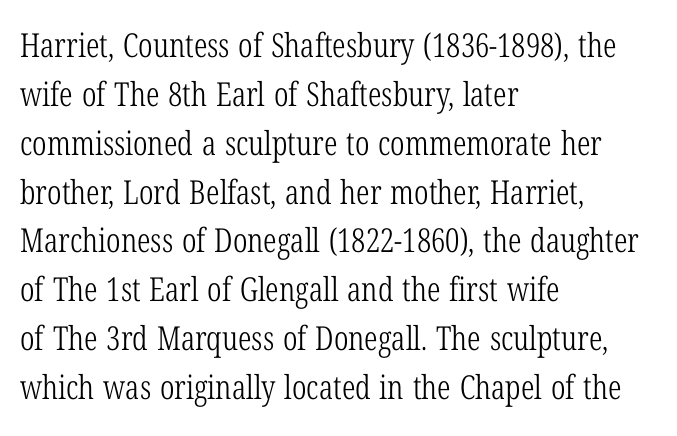
{"serif": "yes", "italic": "no", "bold": "no", "weight": "light", "width": "condensed", "stroke_contrast": "low", "x_height": "medium", "monospaced": "no", "underline": "no", "align": "left", "line_spacing": "normal", "line_spacing_ratio": 1.48, "letter_spacing": "normal", "letter_spacing_em": 0.0, "glyph_px": 33}
